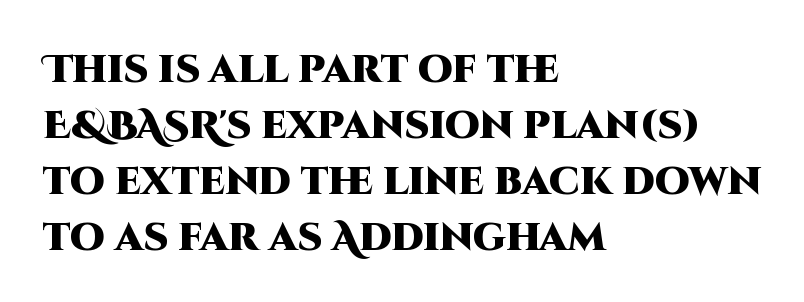
The rendering uses natural spacing where letterforms have individual widths. Does the type have serifs? No, each stem ends abruptly. Quick note: not italic, upright. Strong, thick strokes mark this as bold type. The block of text has a typical density, with ordinary space between rows. The space beneath each line is pristine and unruled.
